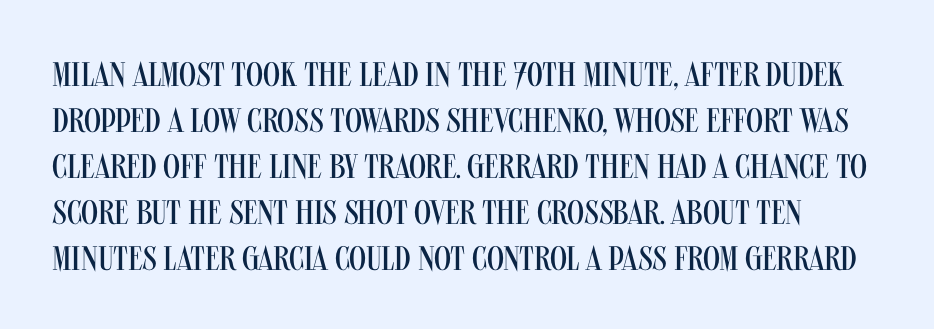
Characters follow at the spacing the type designer built in. Vertical stems look standard width or narrower in stroke. The face used here is a sans, in the tradition of grotesques and geometrics. Nobody drew a line under any word here.
